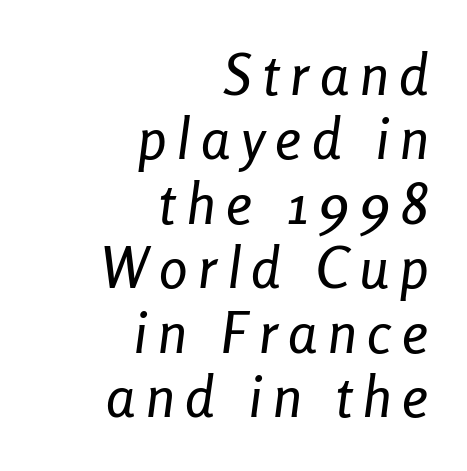
The image shows 57 px condensed type, italic (leaning right); set right-aligned, tight line spacing (1.13x), not underlined; low stroke contrast and a medium x-height.
